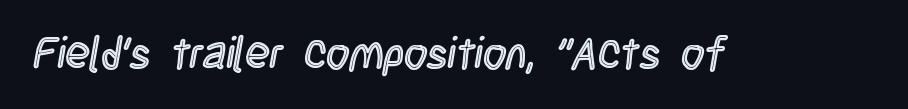
Q: Is the text italic (slanted)? A: Yes.
Q: Is the text underlined? A: No.
Q: Is the spacing between letters normal or unusually wide? A: Normal.
Q: Width (condensed, normal, or wide)? A: Condensed.
Q: x-height? A: Large.
Q: Monospaced? A: No.
